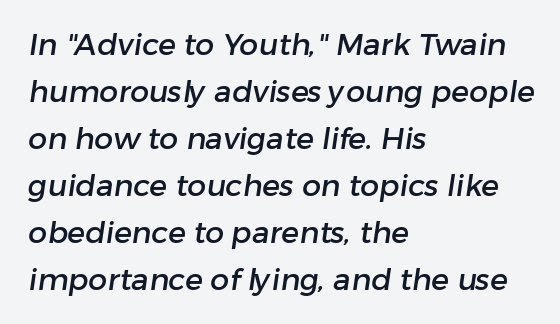
Q: Is the typeface a serif or a sans-serif typeface? A: Sans-serif.
Q: Is the text underlined? A: No.
Q: How is the paragraph aligned? A: Left-aligned.
Q: Is the spacing between letters normal or unusually wide? A: Normal.
Q: Is the spacing between lines tight, normal or loose? A: Normal.
Q: Width (condensed, normal, or wide)? A: Normal.
Q: Stroke contrast? A: Low.
Q: x-height? A: Medium.
Q: Monospaced? A: No.
